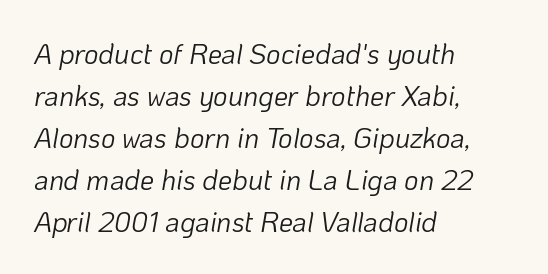
Q: Is the text bold? A: No.
Q: Is the text italic (slanted)? A: Yes, it leans right by about 10 degrees.
Q: Is the text underlined? A: No.
Q: How is the paragraph aligned? A: Left-aligned.
Q: Is the spacing between letters normal or unusually wide? A: Normal.
Q: Is the spacing between lines tight, normal or loose? A: Normal.
Q: Width (condensed, normal, or wide)? A: Normal.
Q: Stroke contrast? A: Low.
Q: x-height? A: Medium.
Q: Monospaced? A: No.
